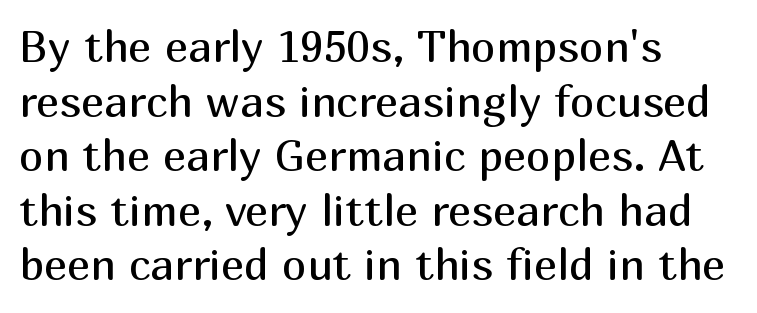
Q: Is the text bold? A: No.
Q: Is the text italic (slanted)? A: No, it is upright.
Q: Is the typeface a serif or a sans-serif typeface? A: Sans-serif.
Q: Is the text underlined? A: No.
Q: How is the paragraph aligned? A: Left-aligned.
Q: Is the spacing between letters normal or unusually wide? A: Normal.
Q: Width (condensed, normal, or wide)? A: Normal.
Q: Stroke contrast? A: Medium.
Q: x-height? A: Medium.
Q: Monospaced? A: No.
